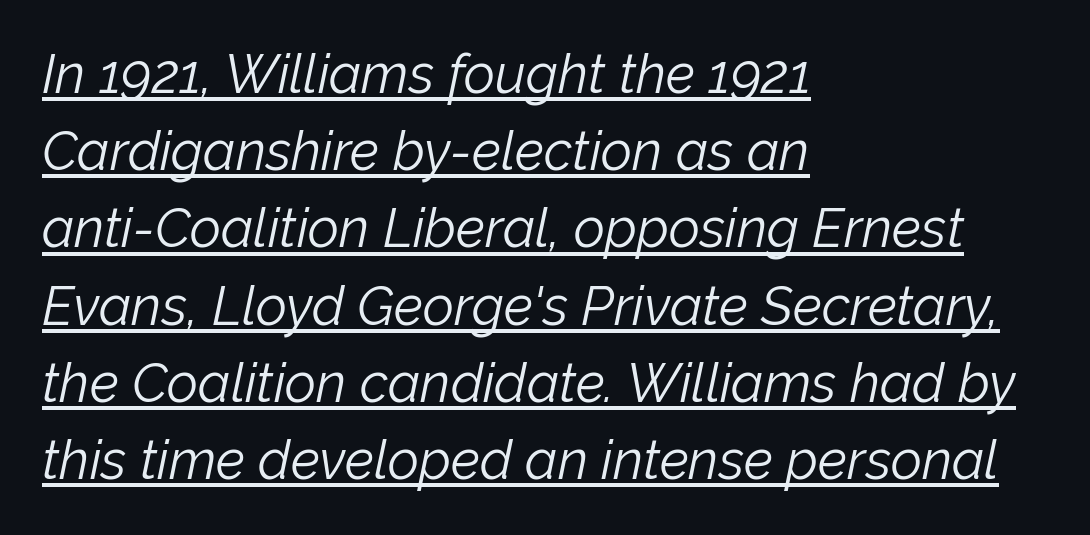
The image shows 54 px light type, italic (leaning right); set left-aligned, normal line spacing (1.43x), normal letter spacing, underlined; low stroke contrast and a medium x-height.
